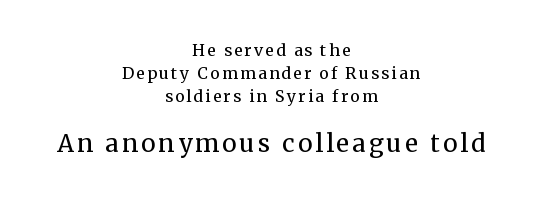
Italic? Not at all — the glyphs are vertical. Of the two passages, the one underneath uses the larger point size. Horizontal alignment here is central, giving a formal, balanced look. The glyphs are unaccompanied by any horizontal stroke below them. No chunkiness to these letters — they're not bold.
